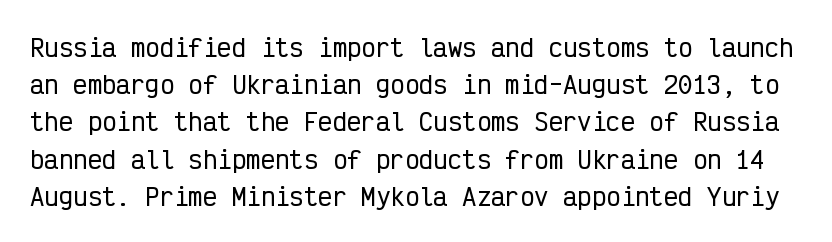
Q: Is the text italic (slanted)? A: No, it is upright.
Q: Is the text underlined? A: No.
Q: Is the spacing between letters normal or unusually wide? A: Normal.
Q: Is the spacing between lines tight, normal or loose? A: Normal.
